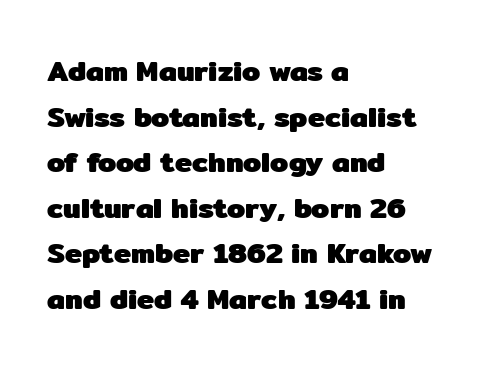
The image shows 29 px heavy sans-serif type, upright; set left-aligned, normal line spacing (1.57x), normal letter spacing, not underlined; low stroke contrast and a medium x-height.
